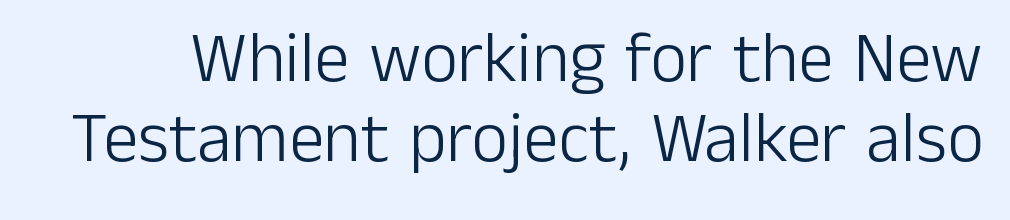
{"serif": "no", "italic": "no", "bold": "no", "weight": "light", "width": "normal", "stroke_contrast": "low", "x_height": "medium", "monospaced": "no", "underline": "no", "line_spacing": "tight", "line_spacing_ratio": 1.12, "letter_spacing": "normal", "letter_spacing_em": 0.0, "glyph_px": 71}
